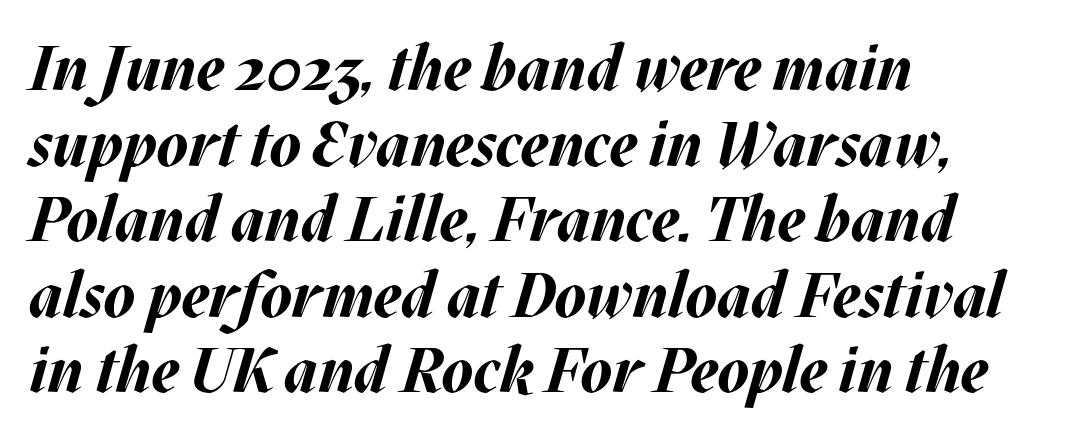
The image shows 63 px bold type, italic (leaning right); set left-aligned, line spacing 1.2x, normal letter spacing, not underlined; medium stroke contrast and a large x-height.
